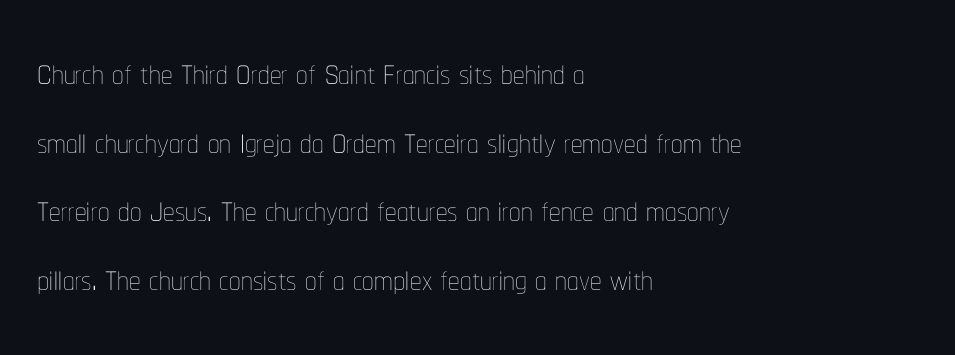
The image shows 46 px thin, condensed type, upright; set left-aligned, normal line spacing (1.49x), normal letter spacing, not underlined; low stroke contrast and a medium x-height.
